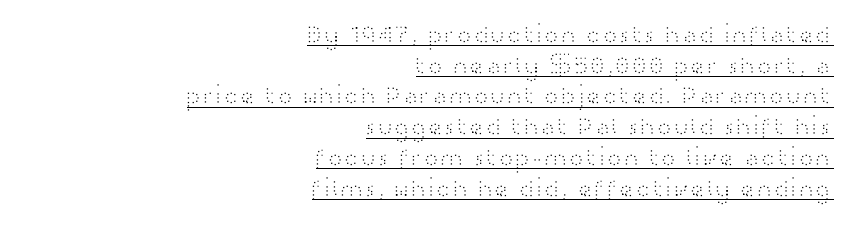
A student would call this right alignment; a typographer would say flush right, rag left. The string is rendered with underlining switched on. Tall strokes in this sample are plumb rather than angled. A light-to-regular cut is what we see here.
